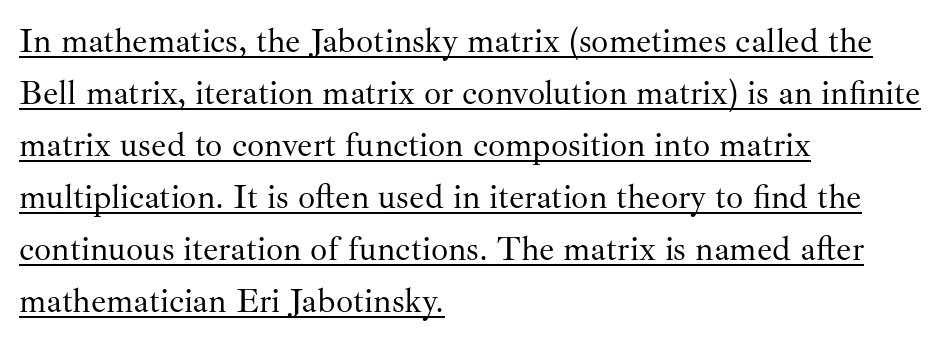
The image shows 34 px regular-weight serif type, upright; set left-aligned, normal line spacing (1.53x), normal letter spacing, underlined; medium stroke contrast and a small x-height.
